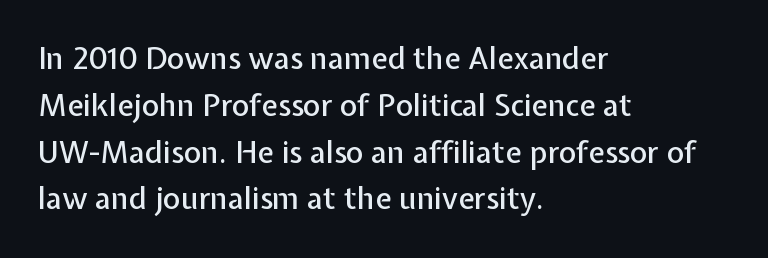
Q: Is the text italic (slanted)? A: No, it is upright.
Q: Is the typeface a serif or a sans-serif typeface? A: Sans-serif.
Q: Is the text underlined? A: No.
Q: How is the paragraph aligned? A: Left-aligned.
Q: Is the spacing between letters normal or unusually wide? A: Normal.
Q: Is the spacing between lines tight, normal or loose? A: Normal.
Q: Width (condensed, normal, or wide)? A: Normal.
Q: Stroke contrast? A: Low.
Q: x-height? A: Medium.
Q: Monospaced? A: No.
